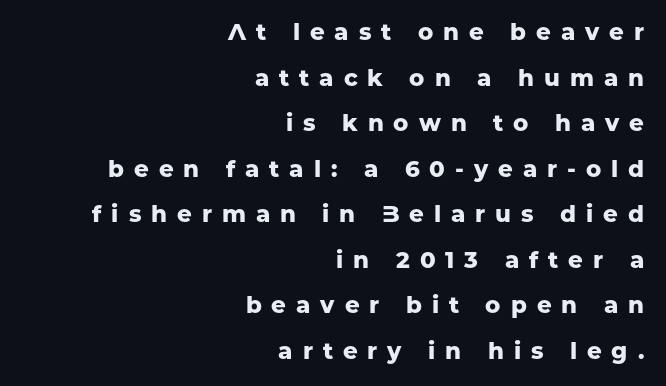
The image shows 23 px bold type, upright; set right-aligned, loose line spacing (1.98x), unusually wide letter spacing (+0.43 em), not underlined.
